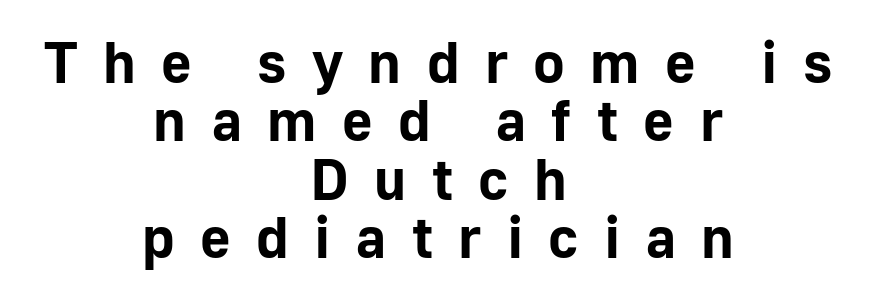
{"serif": "no", "italic": "no", "bold": "yes", "weight": "bold", "width": "normal", "stroke_contrast": "low", "x_height": "medium", "monospaced": "no", "underline": "no", "align": "center", "line_spacing": "tight", "line_spacing_ratio": 0.99, "letter_spacing": "wide", "letter_spacing_em": 0.43, "glyph_px": 59}
